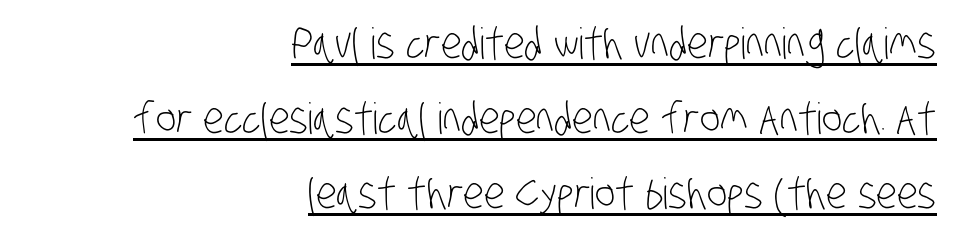
Q: Is the text bold? A: No.
Q: Is the typeface a serif or a sans-serif typeface? A: Sans-serif.
Q: Is the text underlined? A: Yes.
Q: How is the paragraph aligned? A: Right-aligned.
Q: Is the spacing between letters normal or unusually wide? A: Normal.
Q: Width (condensed, normal, or wide)? A: Condensed.
Q: Stroke contrast? A: Low.
Q: x-height? A: Large.
Q: Monospaced? A: No.
